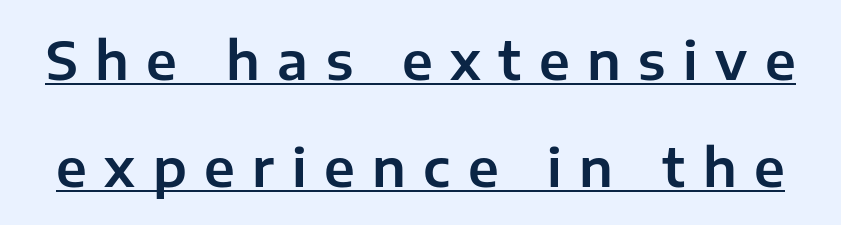
The image shows 53 px sans-serif type, upright; set loose line spacing (2.02x), unusually wide letter spacing (+0.33 em), underlined; low stroke contrast and a medium x-height.
